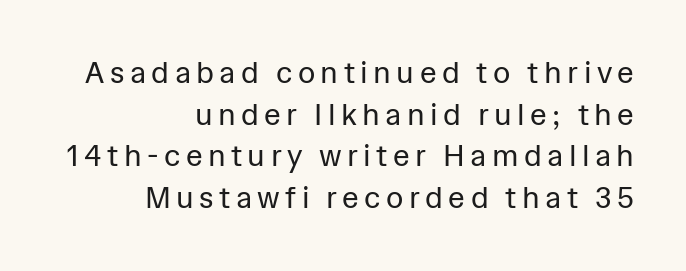
{"serif": "no", "italic": "no", "bold": "no", "weight": "regular", "width": "normal", "stroke_contrast": "low", "x_height": "medium", "monospaced": "no", "underline": "no", "align": "right", "line_spacing": "normal", "line_spacing_ratio": 1.39, "glyph_px": 30}
